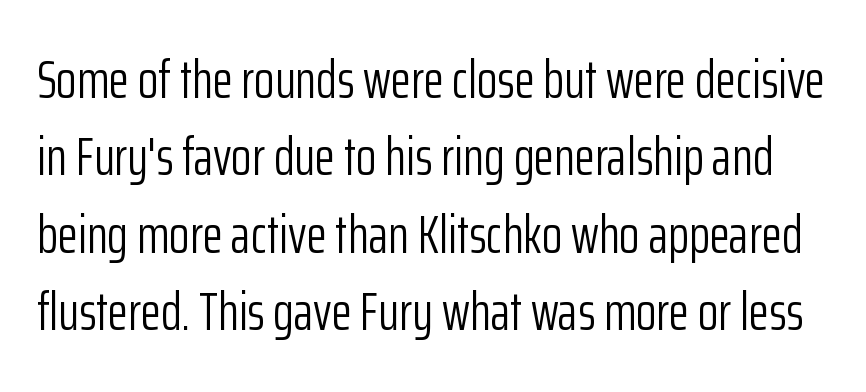
{"serif": "no", "italic": "no", "bold": "no", "weight": "light", "width": "condensed", "stroke_contrast": "low", "x_height": "medium", "monospaced": "no", "underline": "no", "line_spacing": "normal", "line_spacing_ratio": 1.46, "letter_spacing": "normal", "letter_spacing_em": 0.0, "glyph_px": 53}
